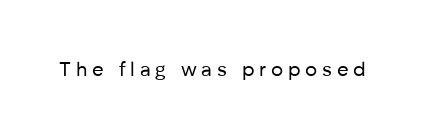
{"italic": "no", "bold": "no", "underline": "no", "letter_spacing": "wide", "letter_spacing_em": 0.24, "glyph_px": 20}
